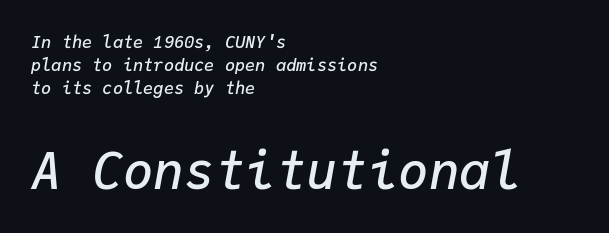
Q: Is the text bold? A: Semi-bold.
Q: Is the text italic (slanted)? A: Yes, it leans right by about 9 degrees.
Q: Is the text underlined? A: No.
Q: How is the paragraph aligned? A: Left-aligned.
Q: Is the spacing between letters normal or unusually wide? A: Normal.
Q: Is the spacing between lines tight, normal or loose? A: Normal.
Q: Which block of text is set in a larger size, the first (top) or the second (bottom)? A: The second (bottom) one.
Q: Width (condensed, normal, or wide)? A: Normal.
Q: Stroke contrast? A: Low.
Q: x-height? A: Medium.
Q: Monospaced? A: Yes.
